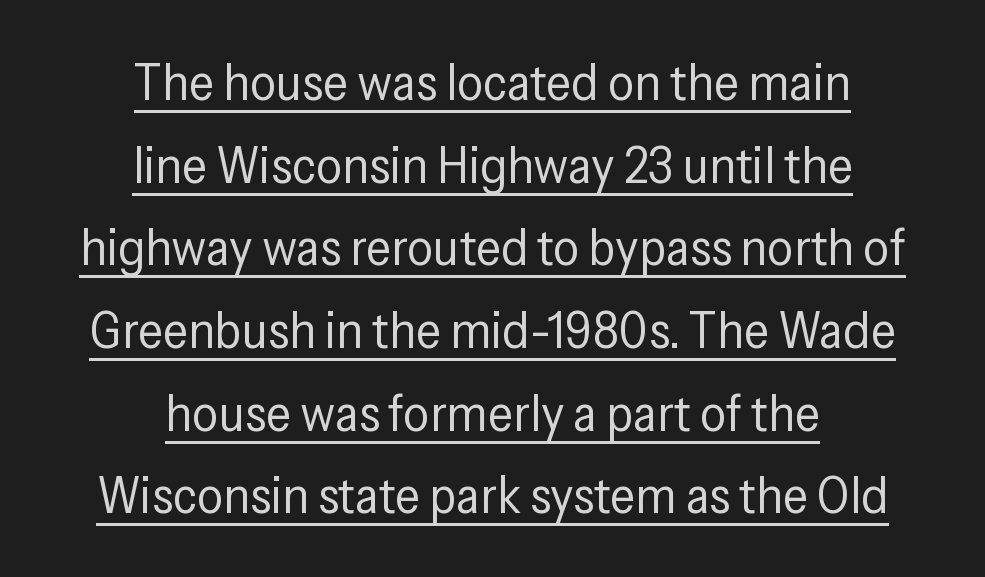
{"serif": "no", "italic": "no", "bold": "no", "weight": "regular", "width": "condensed", "stroke_contrast": "low", "x_height": "medium", "monospaced": "no", "underline": "yes", "align": "center", "line_spacing": "normal", "line_spacing_ratio": 1.59, "letter_spacing": "normal", "letter_spacing_em": 0.0, "glyph_px": 52}
